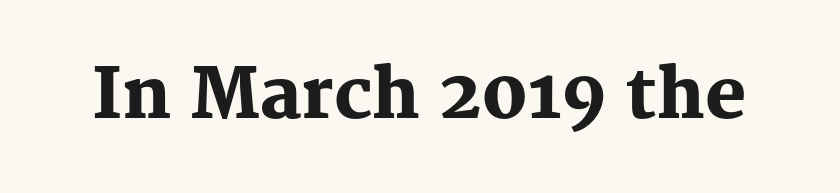
Q: Is the text bold? A: Yes.
Q: Is the text italic (slanted)? A: No, it is upright.
Q: Is the typeface a serif or a sans-serif typeface? A: Serif.
Q: Is the text underlined? A: No.
Q: Is the spacing between letters normal or unusually wide? A: Normal.
Q: Width (condensed, normal, or wide)? A: Normal.
Q: Stroke contrast? A: Medium.
Q: x-height? A: Medium.
Q: Monospaced? A: No.
